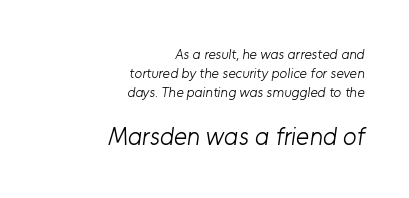
Leading matches the norm, producing a regular column. No word sits above an underline. The setting favours the right margin, as signatures and pull-quotes sometimes do. The face used here is rendered with its standard letterfit.
